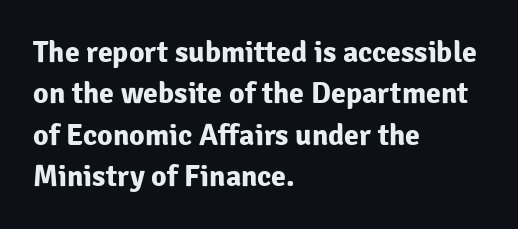
A full-strength bold gives these letters their thick strokes. Caption: standard tracking, unaltered. Every stem runs plumb, perpendicular to the baseline. The space beneath each line is pristine and unruled.
